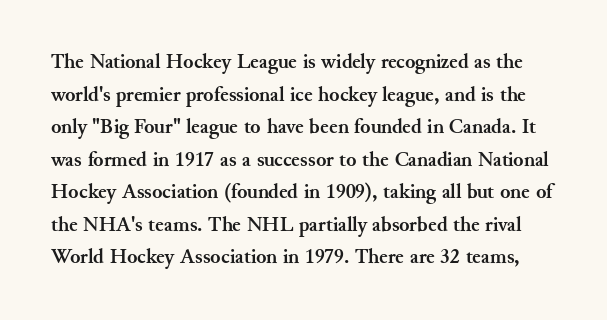
How would I describe the line gaps? Plain and ordinary. Designer's note — italics off, roman on. Strokes here are thick enough to call this a true bold. Letters rest on an invisible, unmarked baseline.
